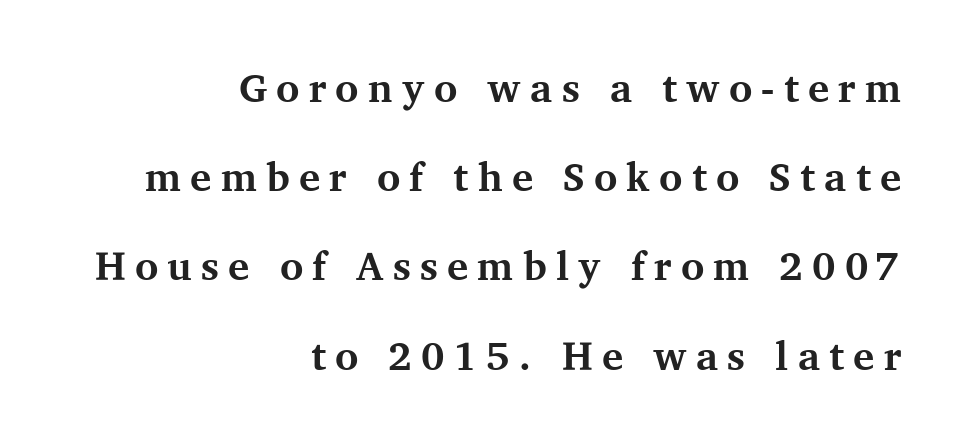
Regarding serifs, this sample has them. Is the block centered? No — it sits flush against the right margin. You could not count columns in this text — the font is proportionally spaced. Vertical spacing — loose. Every character sits straight up, as roman type does. Check under the words: just untouched page.
